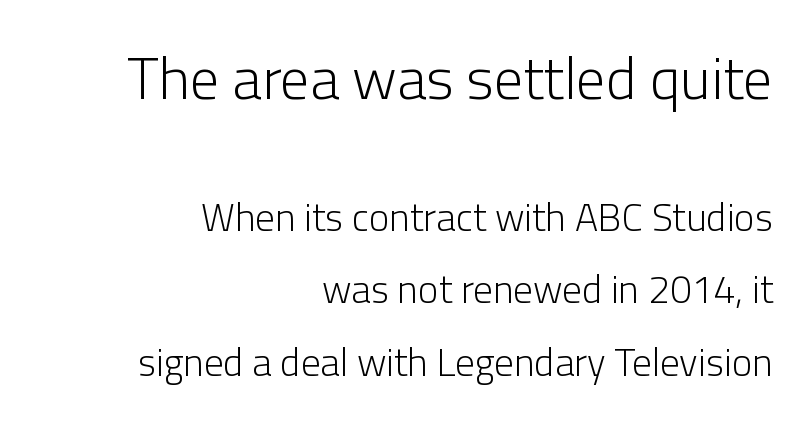
Q: Is the text bold? A: No.
Q: Is the text italic (slanted)? A: No, it is upright.
Q: Is the typeface a serif or a sans-serif typeface? A: Sans-serif.
Q: Is the text underlined? A: No.
Q: How is the paragraph aligned? A: Right-aligned.
Q: Is the spacing between letters normal or unusually wide? A: Normal.
Q: Which block of text is set in a larger size, the first (top) or the second (bottom)? A: The first (top) one.
Q: Width (condensed, normal, or wide)? A: Normal.
Q: Stroke contrast? A: Low.
Q: x-height? A: Medium.
Q: Monospaced? A: No.
